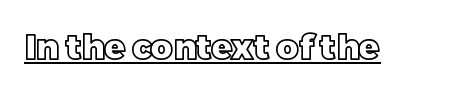
Q: Is the text italic (slanted)? A: No, it is upright.
Q: Is the text underlined? A: Yes.
Q: Is the spacing between letters normal or unusually wide? A: Normal.
Q: Width (condensed, normal, or wide)? A: Normal.
Q: x-height? A: Large.
Q: Monospaced? A: No.
